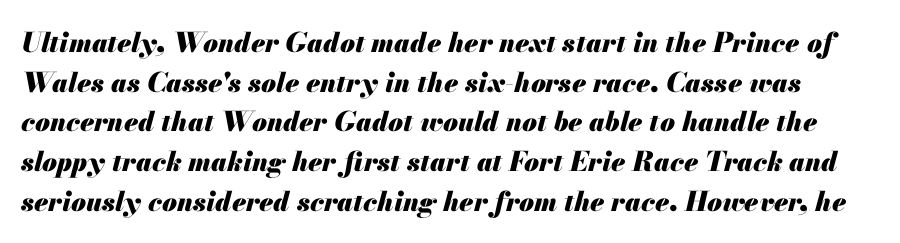
The image shows 27 px bold type, italic (leaning right); set normal line spacing (1.47x), normal letter spacing, not underlined.
